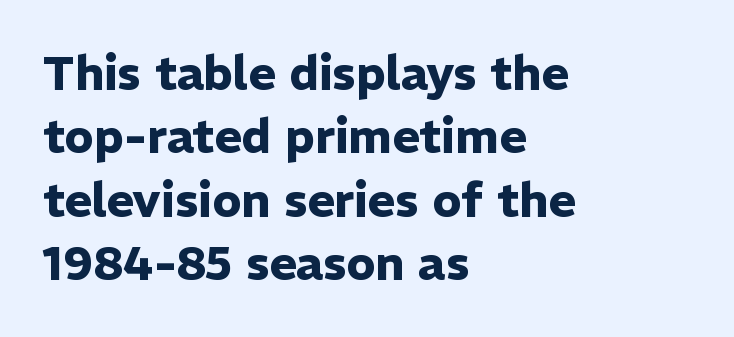
The image shows 47 px heavy sans-serif type, upright; set left-aligned, normal line spacing (1.35x), normal letter spacing, not underlined; low stroke contrast and a medium x-height.
